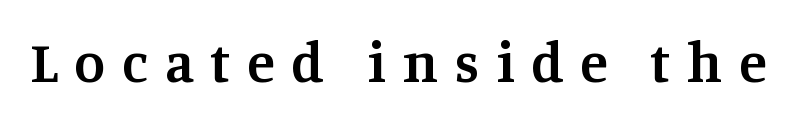
The image shows 57 px semibold serif type, upright; set unusually wide letter spacing (+0.29 em), not underlined; medium stroke contrast and a large x-height.
